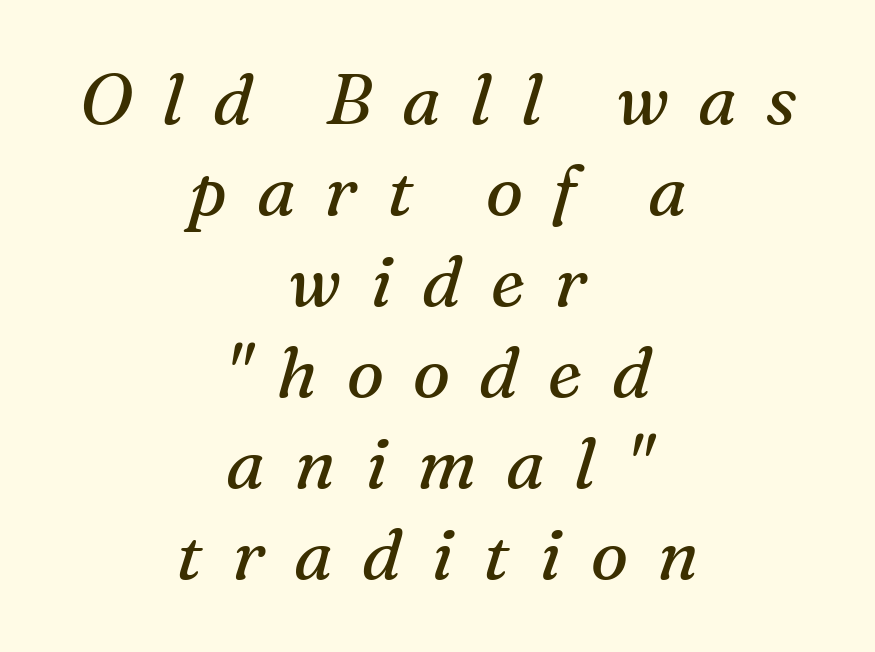
Q: Is the text bold? A: No.
Q: Is the text italic (slanted)? A: Yes, it leans right by about 16 degrees.
Q: Is the typeface a serif or a sans-serif typeface? A: Serif.
Q: Is the text underlined? A: No.
Q: How is the paragraph aligned? A: Centered.
Q: Is the spacing between letters normal or unusually wide? A: Unusually wide.
Q: Is the spacing between lines tight, normal or loose? A: Normal.
Q: Width (condensed, normal, or wide)? A: Normal.
Q: Stroke contrast? A: Medium.
Q: x-height? A: Medium.
Q: Monospaced? A: No.
